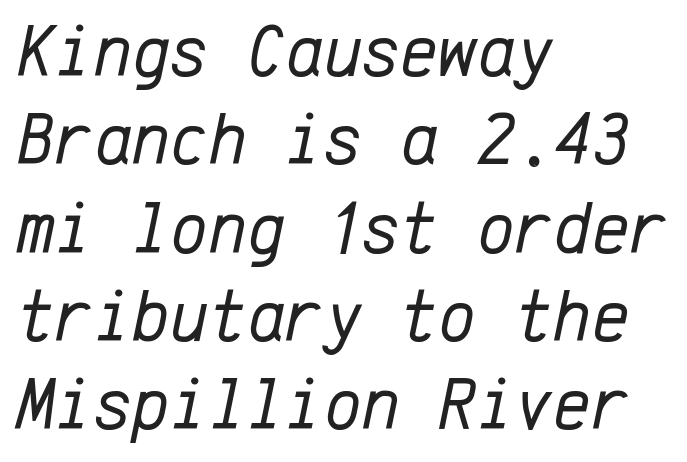
The image shows 73 px regular-weight type, italic (leaning right), monospaced; set left-aligned, line spacing 1.21x, normal letter spacing, not underlined; low stroke contrast and a medium x-height.
